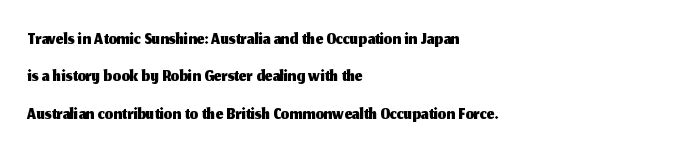
Normally led — the rows are evenly, conventionally spaced. Letter spacing: default. This is the regular roman posture of the typeface. Clear beneath every line of the passage. This rendering uses left alignment, leaving the right contour irregular.
